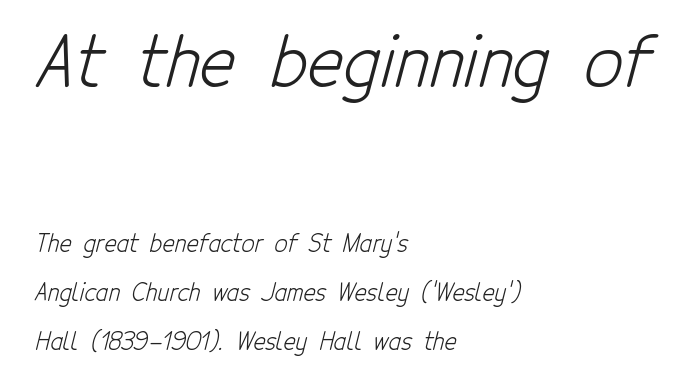
{"serif": "no", "bold": "no", "weight": "light", "width": "condensed", "stroke_contrast": "low", "x_height": "medium", "monospaced": "no", "underline": "no", "align": "left", "line_spacing": "loose", "line_spacing_ratio": 2.14, "letter_spacing": "normal", "letter_spacing_em": 0.0, "larger_block": "first", "size_ratio": 2.96, "glyph_px": 68}
